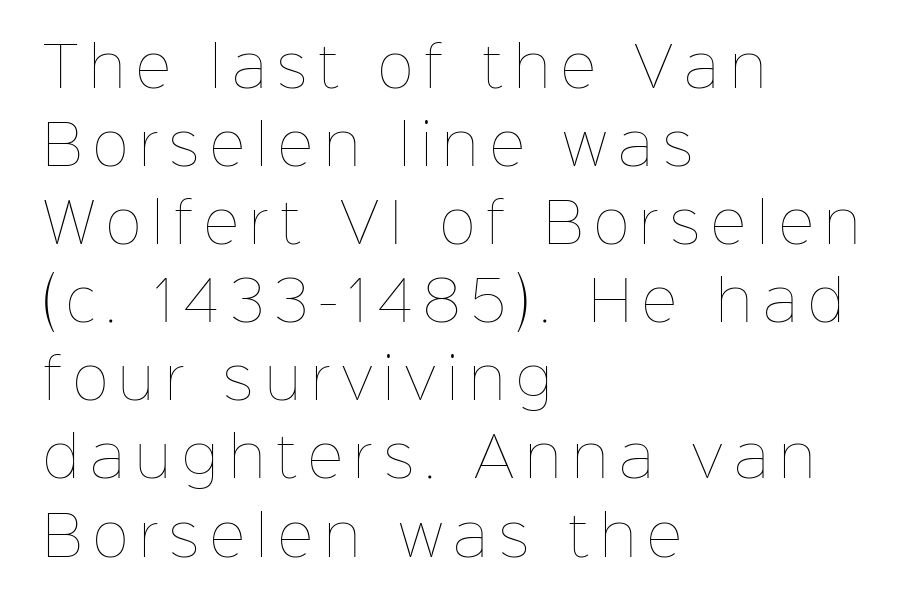
The image shows 55 px thin type, upright; set left-aligned, normal line spacing (1.42x), unusually wide letter spacing (+0.2 em), not underlined; low stroke contrast and a medium x-height.
